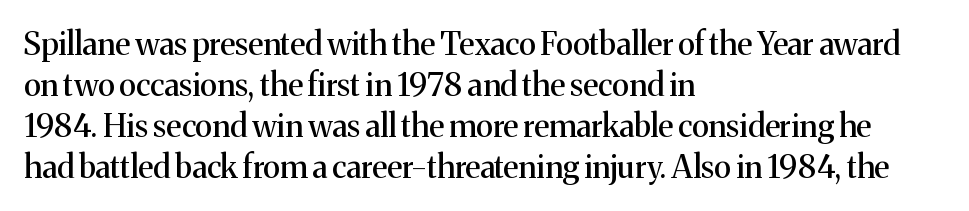
Clear beneath every line of the passage. Typographically, this falls in the serif category. Leading matches the norm, producing a regular column. Characters follow at the spacing the type designer built in. Typeset ragged right — the left edge is the straight one. Varying glyph widths throughout — classic text-font behaviour.
